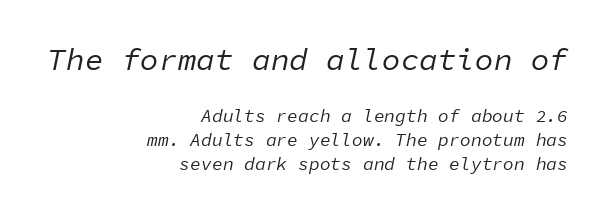
Does extra space separate the letters? No, they use regular spacing. Would a proofreader flag this as italicized? Yes. Each letter, wide or thin by design, is forced into the same width here. Underlining? Definitely not there. No extra ink here — the face is not bold. In this sample the first text group is rendered at the bigger scale.
